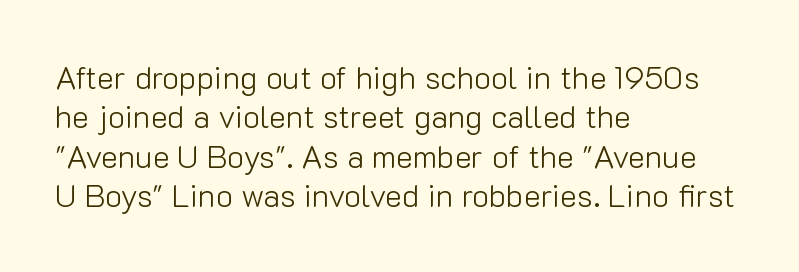
This is sans-serif lettering, the kind often seen on screens and signage. A typesetter would call this proportional, since set widths differ per character. If you drew a ruler down the left edge, every line would touch it. Unmarked baselines from the first word to the last.
